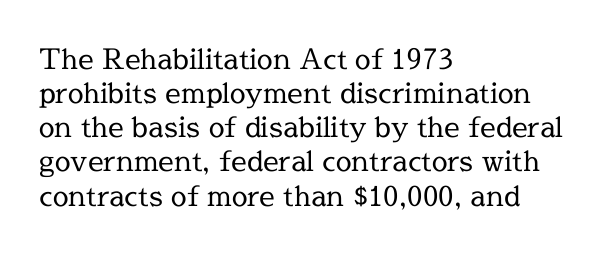
{"serif": "yes", "italic": "no", "bold": "no", "weight": "regular", "width": "normal", "x_height": "medium", "monospaced": "no", "underline": "no", "align": "left", "line_spacing_ratio": 1.22, "letter_spacing": "normal", "letter_spacing_em": 0.0, "glyph_px": 28}
